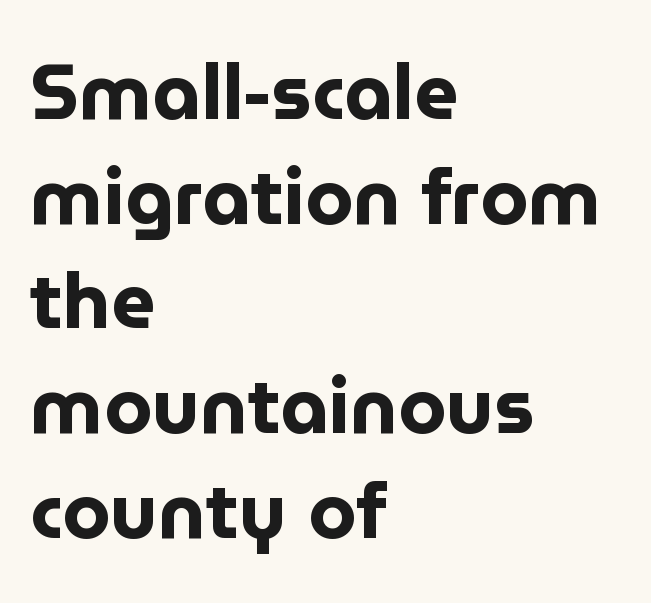
{"serif": "no", "italic": "no", "bold": "yes", "weight": "bold", "width": "normal", "stroke_contrast": "low", "x_height": "medium", "monospaced": "no", "underline": "no", "align": "left", "line_spacing": "normal", "line_spacing_ratio": 1.36, "letter_spacing": "normal", "letter_spacing_em": 0.0, "glyph_px": 77}
